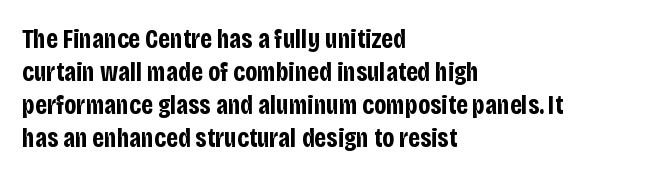
The image shows 27 px bold type, upright; set left-aligned, line spacing 1.22x, normal letter spacing, not underlined.
